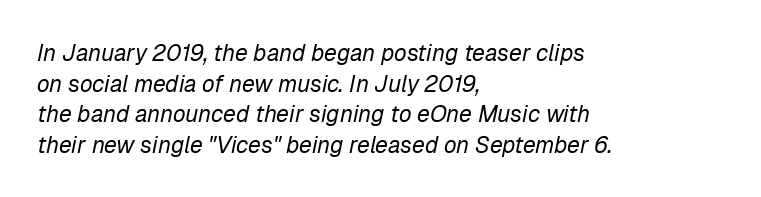
How would I describe the line gaps? Plain and ordinary. Line beginnings align vertically; line endings do not. Designer's note — italics engaged. A clean baseline with only descenders dipping below it. This rendering leaves character spacing at its baseline value.
